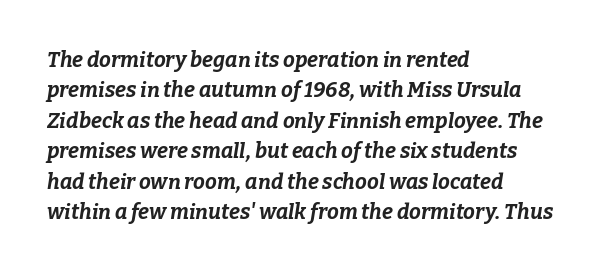
Q: Is the text bold? A: Yes.
Q: Is the text italic (slanted)? A: Yes, it leans right by about 9 degrees.
Q: Is the text underlined? A: No.
Q: How is the paragraph aligned? A: Left-aligned.
Q: Is the spacing between letters normal or unusually wide? A: Normal.
Q: Is the spacing between lines tight, normal or loose? A: Normal.
